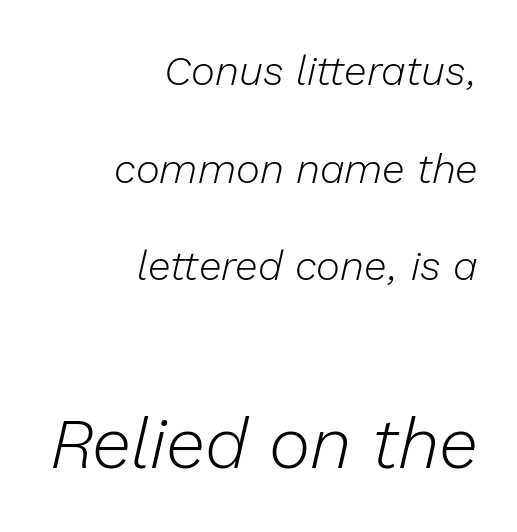
Q: Is the text bold? A: No.
Q: Is the text italic (slanted)? A: Yes, it leans right by about 13 degrees.
Q: Is the text underlined? A: No.
Q: How is the paragraph aligned? A: Right-aligned.
Q: Is the spacing between letters normal or unusually wide? A: Normal.
Q: Is the spacing between lines tight, normal or loose? A: Loose.
Q: Which block of text is set in a larger size, the first (top) or the second (bottom)? A: The second (bottom) one.
Q: Width (condensed, normal, or wide)? A: Normal.
Q: Stroke contrast? A: Low.
Q: x-height? A: Medium.
Q: Monospaced? A: No.
